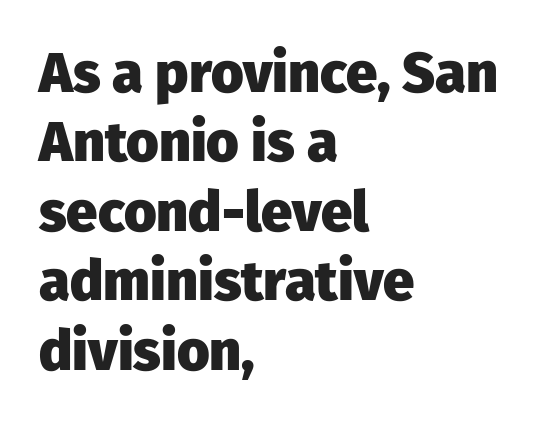
Q: Is the text bold? A: Yes.
Q: Is the text italic (slanted)? A: No, it is upright.
Q: Is the typeface a serif or a sans-serif typeface? A: Sans-serif.
Q: Is the text underlined? A: No.
Q: How is the paragraph aligned? A: Left-aligned.
Q: Is the spacing between letters normal or unusually wide? A: Normal.
Q: Width (condensed, normal, or wide)? A: Normal.
Q: Stroke contrast? A: Low.
Q: x-height? A: Medium.
Q: Monospaced? A: No.
